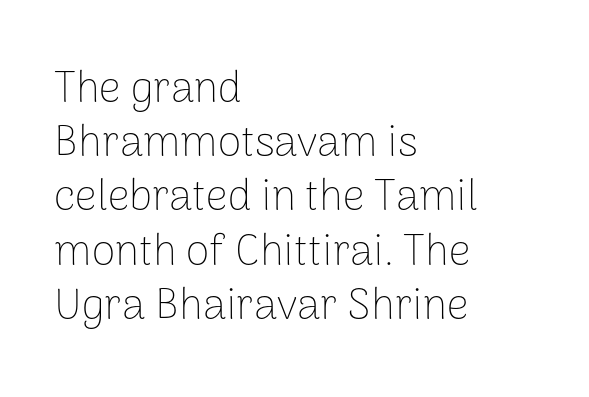
{"serif": "no", "italic": "no", "bold": "no", "weight": "thin", "width": "normal", "stroke_contrast": "low", "x_height": "medium", "monospaced": "no", "underline": "no", "align": "left", "line_spacing": "normal", "line_spacing_ratio": 1.26, "letter_spacing": "normal", "letter_spacing_em": 0.0, "glyph_px": 43}
